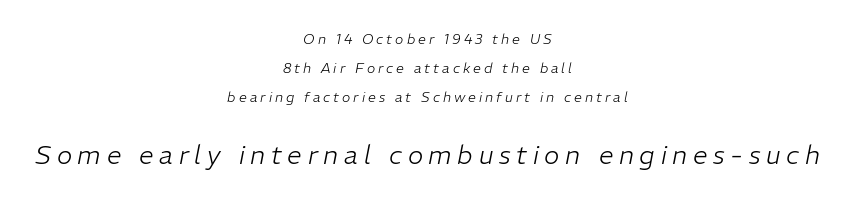
{"italic": "yes", "lean": "right", "slant_degrees": 11, "bold": "no", "underline": "no", "align": "center", "line_spacing": "loose", "line_spacing_ratio": 2.08, "letter_spacing": "wide", "letter_spacing_em": 0.22, "larger_block": "second", "size_ratio": 1.86, "glyph_px": 26}
